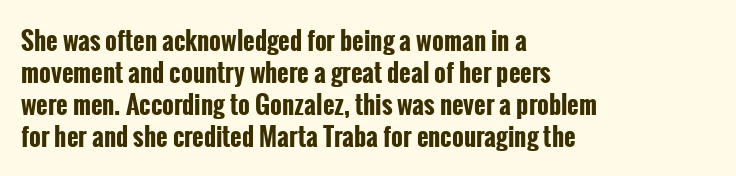
Q: Is the text bold? A: Yes.
Q: Is the text italic (slanted)? A: No, it is upright.
Q: Is the text underlined? A: No.
Q: How is the paragraph aligned? A: Left-aligned.
Q: Is the spacing between letters normal or unusually wide? A: Normal.
Q: Is the spacing between lines tight, normal or loose? A: Normal.
